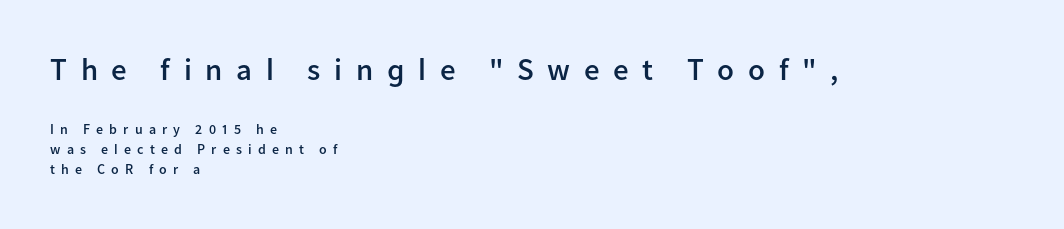
The typesetter chose a ragged-right arrangement here. Compare the two chunks: the upper has the greater cap height. Each new line begins a customary step beneath the previous one. Ascenders rise straight up at ninety degrees. On the weight axis this lands at semibold, roughly 600. The letters advance in unequal steps, a hallmark of proportional type.
